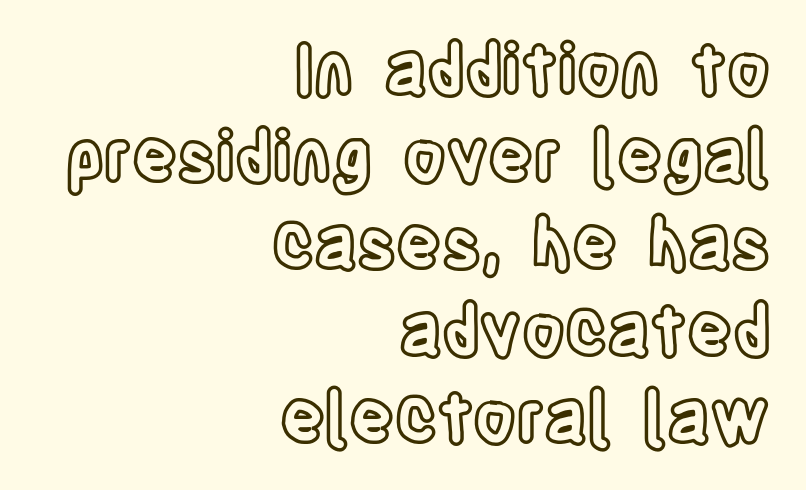
Note the varied advance widths — an 'i' is clearly narrower than an 'm'. The lines sit at an ordinary, default distance from one another. Caption: multi-line text, flush right, ragged left. Upright lettering throughout. This sample uses plain, unmodified letter spacing.
